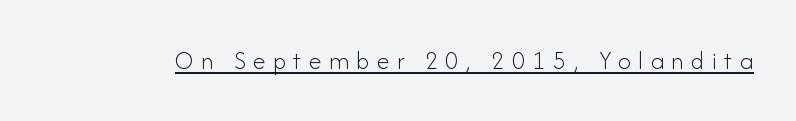
The image shows 26 px text type, upright; set unusually wide letter spacing (+0.28 em), underlined.
